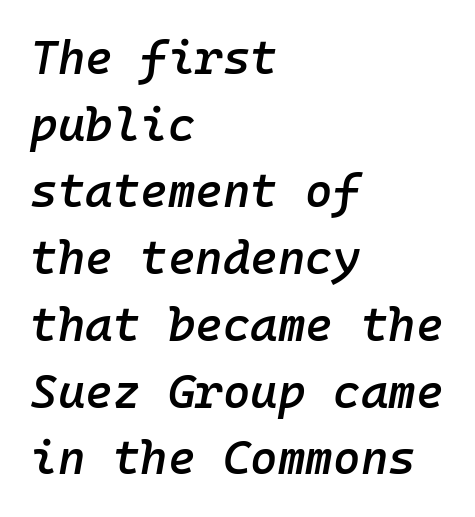
{"italic": "yes", "lean": "right", "slant_degrees": 10, "bold": "semi", "weight": "semibold", "width": "normal", "stroke_contrast": "low", "x_height": "medium", "monospaced": "yes", "underline": "no", "align": "left", "line_spacing": "normal", "line_spacing_ratio": 1.42, "letter_spacing": "normal", "letter_spacing_em": 0.0, "glyph_px": 47}
